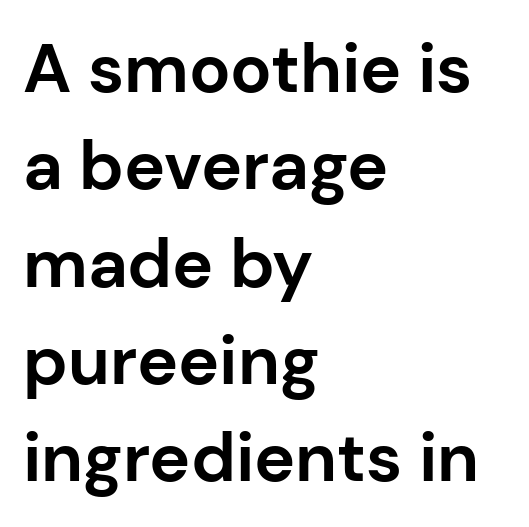
{"serif": "no", "italic": "no", "bold": "yes", "weight": "bold", "width": "normal", "stroke_contrast": "low", "x_height": "medium", "monospaced": "no", "underline": "no", "align": "left", "line_spacing": "normal", "line_spacing_ratio": 1.41, "letter_spacing": "normal", "letter_spacing_em": 0.0, "glyph_px": 69}
